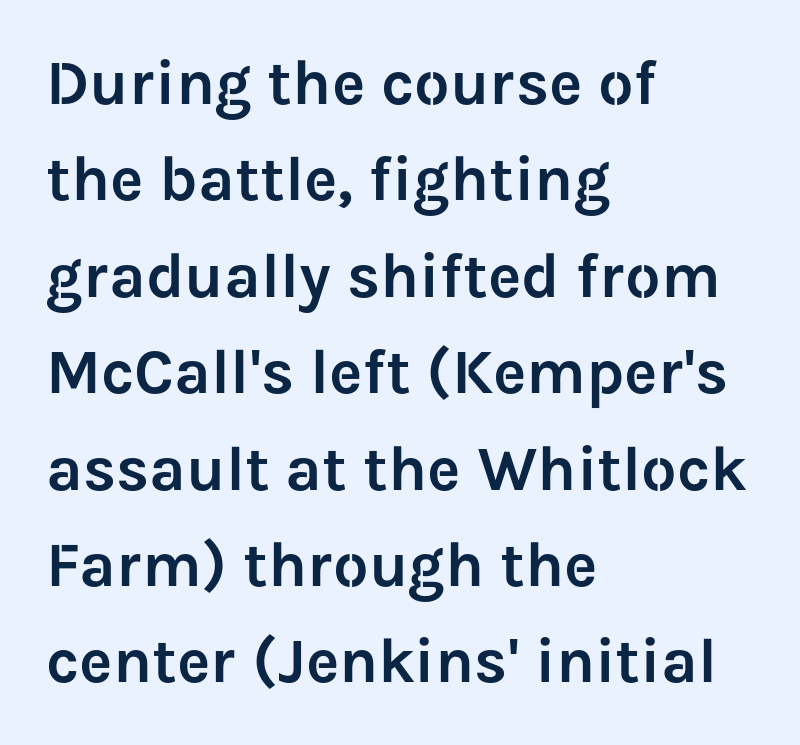
No feet cap the strokes, marking this as sans-serif type. One-word summary of the alignment: left. Clear beneath every line of the passage. A typesetter would mark this as roman, not italic.
